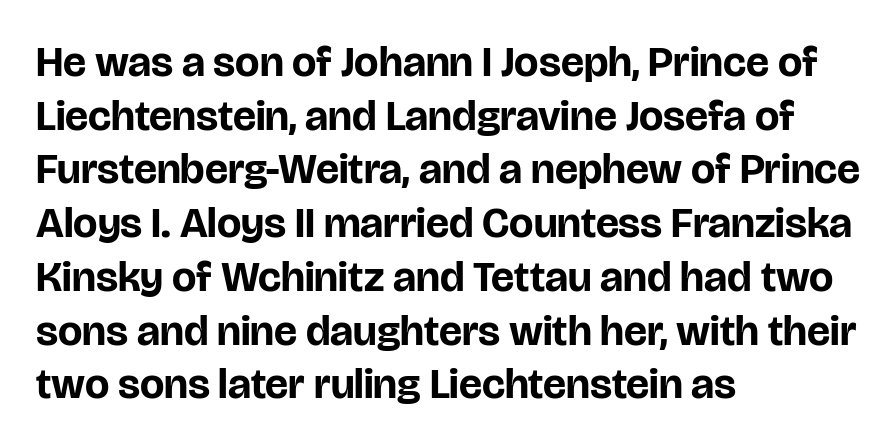
{"serif": "no", "italic": "no", "bold": "yes", "weight": "bold", "width": "normal", "stroke_contrast": "low", "x_height": "large", "monospaced": "no", "underline": "no", "align": "left", "line_spacing": "normal", "line_spacing_ratio": 1.25, "letter_spacing": "normal", "letter_spacing_em": 0.0, "glyph_px": 43}
